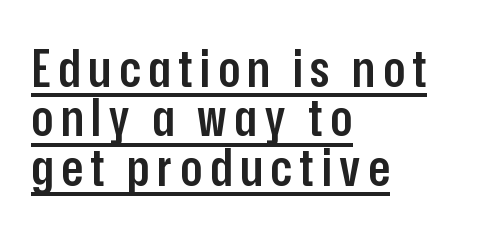
{"serif": "no", "italic": "no", "bold": "semi", "weight": "semibold", "width": "condensed", "stroke_contrast": "low", "x_height": "medium", "monospaced": "no", "underline": "yes", "align": "left", "line_spacing": "tight", "line_spacing_ratio": 0.97, "glyph_px": 51}
